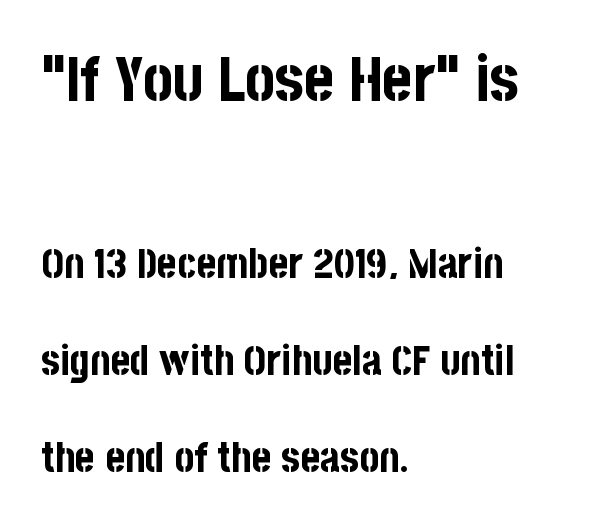
Q: Is the text bold? A: Yes.
Q: Is the text italic (slanted)? A: No, it is upright.
Q: Is the typeface a serif or a sans-serif typeface? A: Sans-serif.
Q: Is the text underlined? A: No.
Q: How is the paragraph aligned? A: Left-aligned.
Q: Is the spacing between letters normal or unusually wide? A: Normal.
Q: Is the spacing between lines tight, normal or loose? A: Loose.
Q: Which block of text is set in a larger size, the first (top) or the second (bottom)? A: The first (top) one.
Q: Width (condensed, normal, or wide)? A: Condensed.
Q: Stroke contrast? A: Low.
Q: x-height? A: Large.
Q: Monospaced? A: No.
